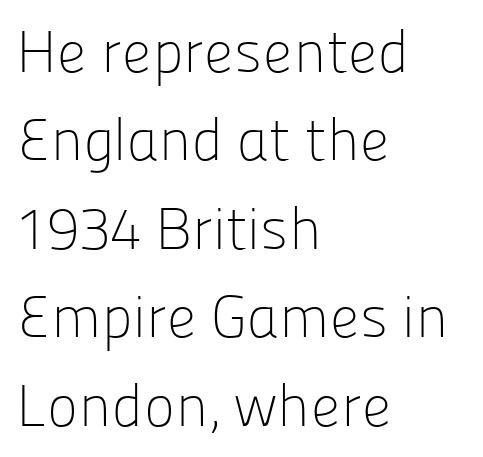
Q: Is the text bold? A: No.
Q: Is the text italic (slanted)? A: No, it is upright.
Q: Is the typeface a serif or a sans-serif typeface? A: Sans-serif.
Q: Is the text underlined? A: No.
Q: How is the paragraph aligned? A: Left-aligned.
Q: Is the spacing between letters normal or unusually wide? A: Normal.
Q: Is the spacing between lines tight, normal or loose? A: Normal.
Q: Width (condensed, normal, or wide)? A: Normal.
Q: Stroke contrast? A: Low.
Q: x-height? A: Medium.
Q: Monospaced? A: No.
